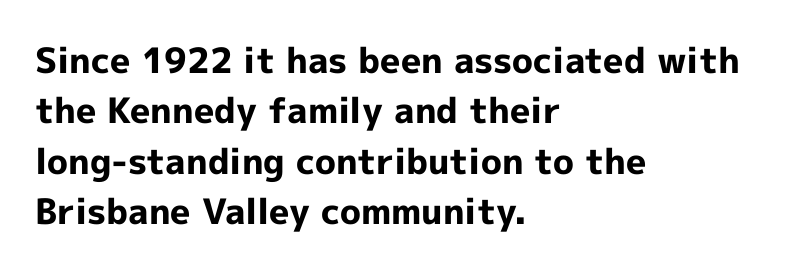
Q: Is the text bold? A: Yes.
Q: Is the text italic (slanted)? A: No, it is upright.
Q: Is the typeface a serif or a sans-serif typeface? A: Sans-serif.
Q: Is the text underlined? A: No.
Q: How is the paragraph aligned? A: Left-aligned.
Q: Is the spacing between letters normal or unusually wide? A: Normal.
Q: Is the spacing between lines tight, normal or loose? A: Normal.
Q: Width (condensed, normal, or wide)? A: Normal.
Q: x-height? A: Medium.
Q: Monospaced? A: No.
